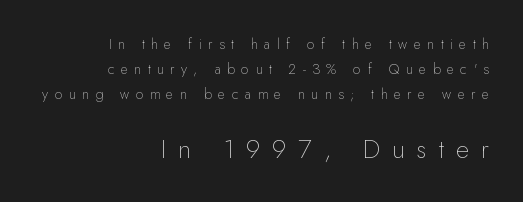
{"italic": "no", "bold": "no", "underline": "no", "align": "right", "line_spacing_ratio": 1.79, "letter_spacing": "wide", "letter_spacing_em": 0.46, "larger_block": "second", "size_ratio": 1.86, "glyph_px": 26}
